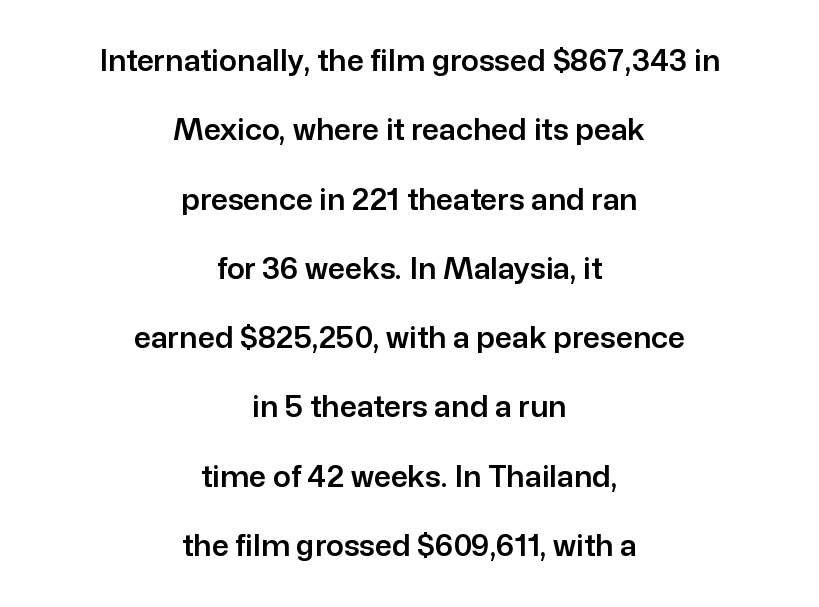
The area under the type is left untouched. Interline gaps are noticeably wide in this sample. The tracking reads as untouched default to a designer's eye. These lines are composed in type without serifs. Short and long lines alike share a common midpoint.
